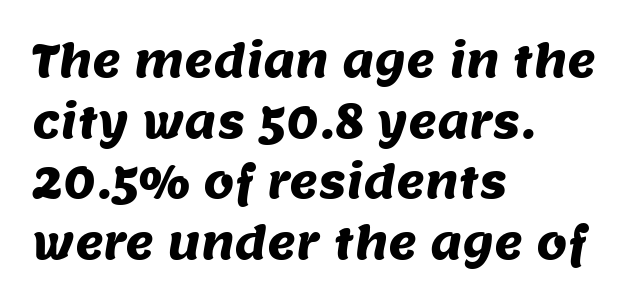
Q: Is the typeface a serif or a sans-serif typeface? A: Sans-serif.
Q: Is the text underlined? A: No.
Q: How is the paragraph aligned? A: Left-aligned.
Q: Is the spacing between letters normal or unusually wide? A: Normal.
Q: Is the spacing between lines tight, normal or loose? A: Normal.
Q: Width (condensed, normal, or wide)? A: Normal.
Q: Stroke contrast? A: Medium.
Q: x-height? A: Large.
Q: Monospaced? A: No.
